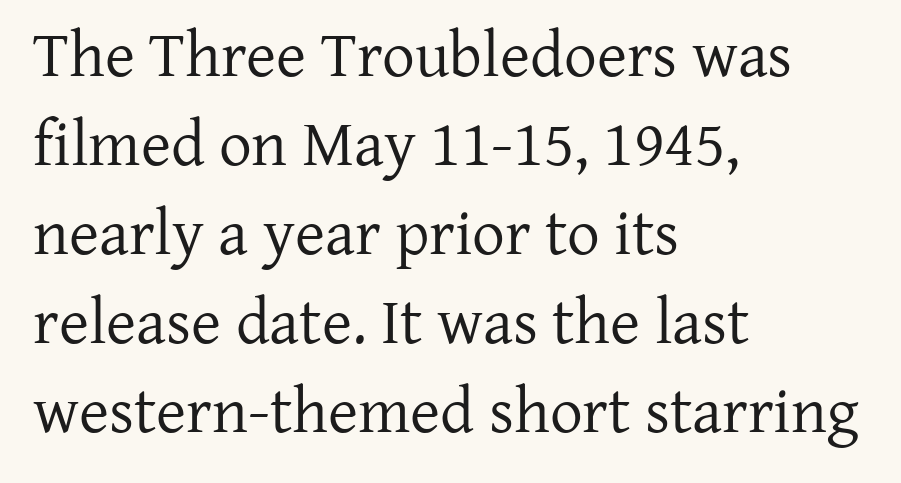
Q: Is the text bold? A: No.
Q: Is the text italic (slanted)? A: No, it is upright.
Q: Is the typeface a serif or a sans-serif typeface? A: Serif.
Q: Is the text underlined? A: No.
Q: How is the paragraph aligned? A: Left-aligned.
Q: Is the spacing between letters normal or unusually wide? A: Normal.
Q: Is the spacing between lines tight, normal or loose? A: Normal.
Q: Width (condensed, normal, or wide)? A: Normal.
Q: Stroke contrast? A: Low.
Q: x-height? A: Medium.
Q: Monospaced? A: No.
